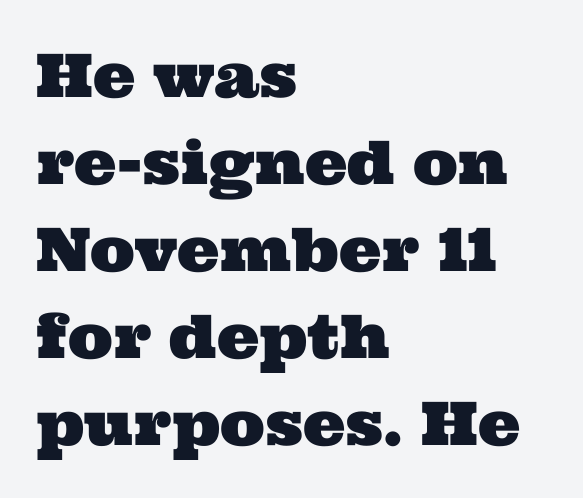
The image shows 60 px wide serif type; set left-aligned, normal line spacing (1.45x), normal letter spacing, not underlined; medium stroke contrast and a medium x-height.
